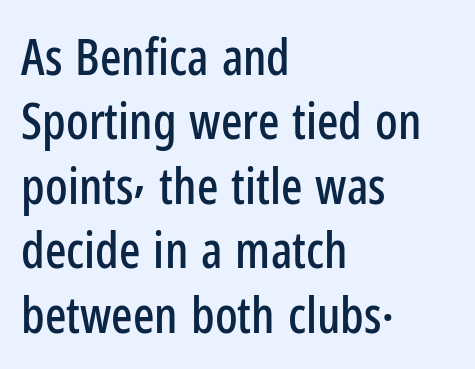
The image shows 50 px condensed sans-serif type, upright; set left-aligned, normal line spacing (1.29x), normal letter spacing, not underlined; low stroke contrast and a medium x-height.
